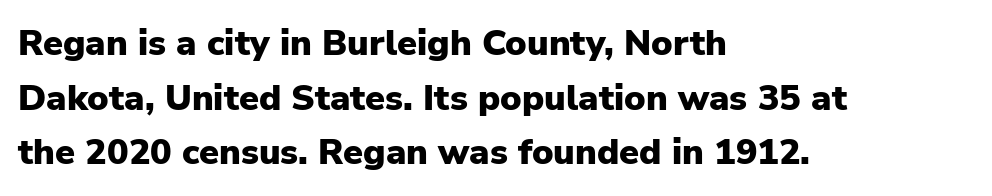
{"serif": "no", "italic": "no", "bold": "yes", "weight": "heavy", "width": "normal", "stroke_contrast": "low", "x_height": "medium", "monospaced": "no", "underline": "no", "align": "left", "line_spacing": "normal", "line_spacing_ratio": 1.52, "letter_spacing": "normal", "letter_spacing_em": 0.0, "glyph_px": 36}
